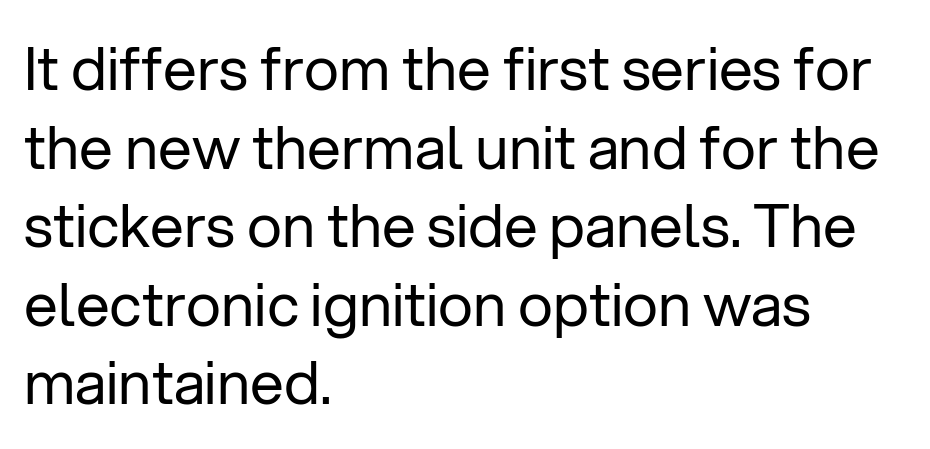
The image shows 60 px regular-weight sans-serif type, upright; set left-aligned, normal line spacing (1.31x), normal letter spacing, not underlined; low stroke contrast and a medium x-height.
